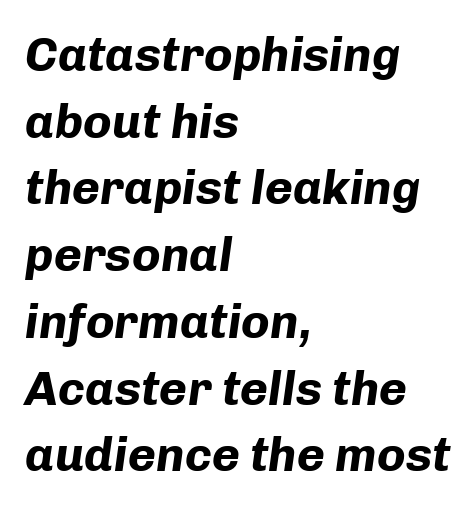
{"italic": "yes", "lean": "right", "slant_degrees": 8, "bold": "yes", "weight": "bold", "width": "normal", "stroke_contrast": "low", "x_height": "medium", "monospaced": "no", "underline": "no", "align": "left", "line_spacing": "normal", "line_spacing_ratio": 1.39, "letter_spacing": "normal", "letter_spacing_em": 0.0, "glyph_px": 48}
